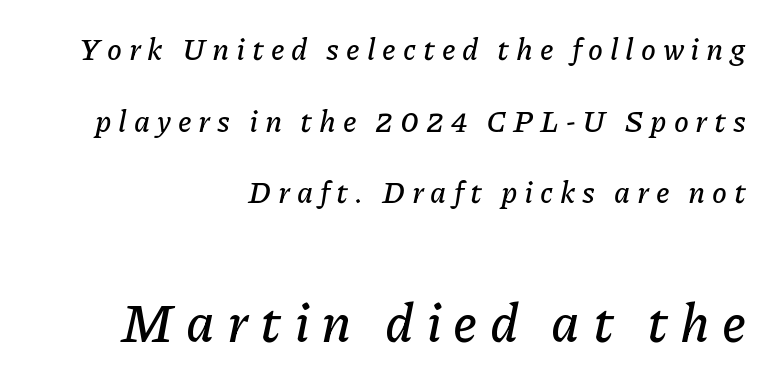
The gaps between neighbouring characters are conspicuously large. Clear beneath every line of the passage. Horizontal bands of white between lines are thick stripes. Caption: multi-line text, flush right, ragged left. Bigger letters appear in the bottom chunk; the top chunk is reduced. Spacing verdict: proportional, widths tailored to each character.
